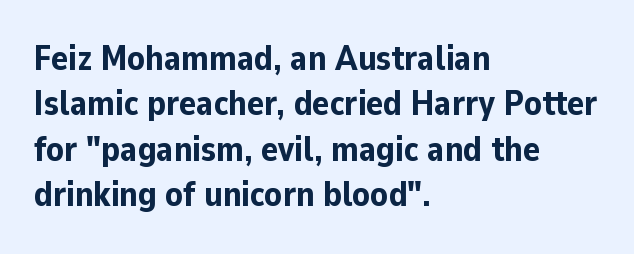
Q: Is the text bold? A: Yes.
Q: Is the text italic (slanted)? A: No, it is upright.
Q: Is the typeface a serif or a sans-serif typeface? A: Sans-serif.
Q: Is the text underlined? A: No.
Q: How is the paragraph aligned? A: Left-aligned.
Q: Is the spacing between letters normal or unusually wide? A: Normal.
Q: Is the spacing between lines tight, normal or loose? A: Normal.
Q: Width (condensed, normal, or wide)? A: Normal.
Q: Stroke contrast? A: Low.
Q: x-height? A: Medium.
Q: Monospaced? A: No.
